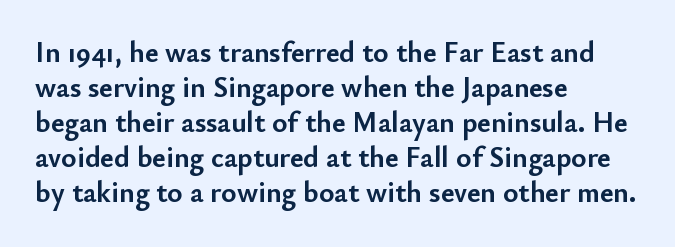
Q: Is the text bold? A: Yes.
Q: Is the text italic (slanted)? A: No, it is upright.
Q: Is the typeface a serif or a sans-serif typeface? A: Sans-serif.
Q: Is the text underlined? A: No.
Q: How is the paragraph aligned? A: Left-aligned.
Q: Is the spacing between letters normal or unusually wide? A: Normal.
Q: Width (condensed, normal, or wide)? A: Normal.
Q: Stroke contrast? A: Low.
Q: x-height? A: Small.
Q: Monospaced? A: No.
